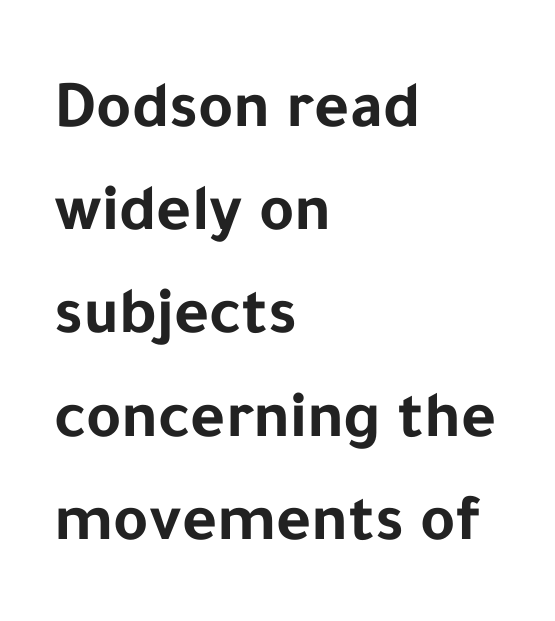
{"serif": "no", "italic": "no", "bold": "yes", "weight": "bold", "width": "normal", "stroke_contrast": "low", "x_height": "medium", "monospaced": "no", "underline": "no", "align": "left", "line_spacing": "normal", "line_spacing_ratio": 1.54, "letter_spacing": "normal", "letter_spacing_em": 0.0, "glyph_px": 67}
